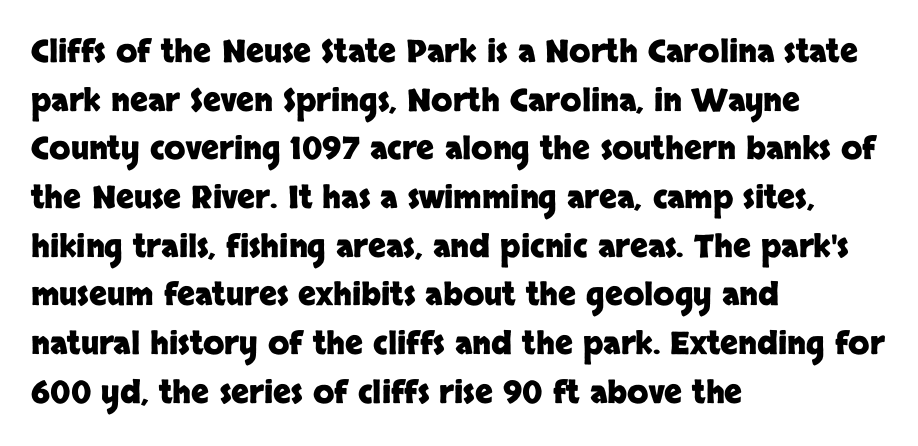
Q: Is the text bold? A: Yes.
Q: Is the text italic (slanted)? A: No, it is upright.
Q: Is the typeface a serif or a sans-serif typeface? A: Sans-serif.
Q: Is the text underlined? A: No.
Q: How is the paragraph aligned? A: Left-aligned.
Q: Is the spacing between letters normal or unusually wide? A: Normal.
Q: Is the spacing between lines tight, normal or loose? A: Normal.
Q: Width (condensed, normal, or wide)? A: Normal.
Q: Stroke contrast? A: Low.
Q: x-height? A: Large.
Q: Monospaced? A: No.
